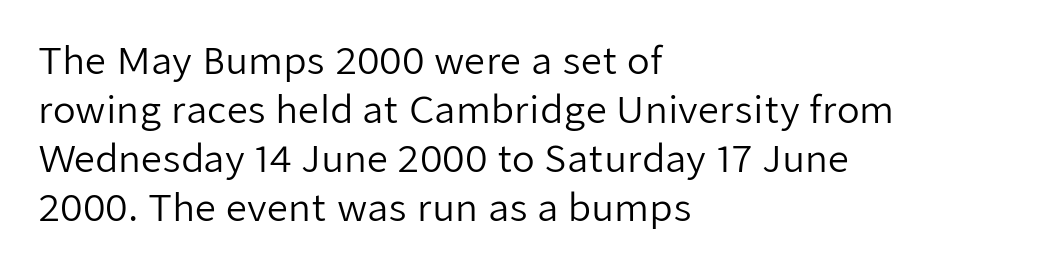
{"serif": "no", "italic": "no", "bold": "no", "weight": "regular", "width": "normal", "stroke_contrast": "low", "x_height": "medium", "monospaced": "no", "underline": "no", "align": "left", "line_spacing": "normal", "line_spacing_ratio": 1.32, "letter_spacing": "normal", "letter_spacing_em": 0.0, "glyph_px": 37}
